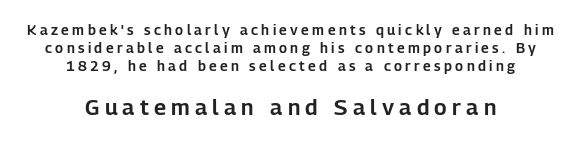
{"italic": "no", "underline": "no", "align": "center", "line_spacing": "normal", "line_spacing_ratio": 1.29, "letter_spacing": "wide", "letter_spacing_em": 0.24, "larger_block": "second", "size_ratio": 1.57, "glyph_px": 22}
